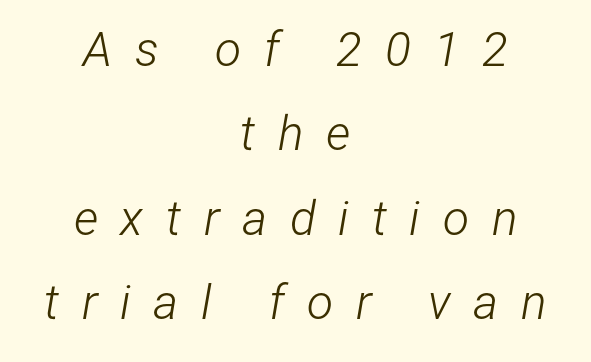
{"italic": "yes", "lean": "right", "slant_degrees": 12, "bold": "no", "weight": "light", "width": "condensed", "stroke_contrast": "low", "x_height": "medium", "monospaced": "no", "underline": "no", "align": "center", "line_spacing_ratio": 1.76, "letter_spacing": "wide", "letter_spacing_em": 0.47, "glyph_px": 48}
